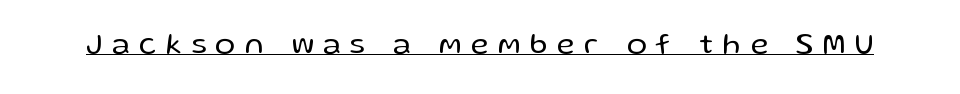
The image shows 30 px regular-weight sans-serif type, upright; set unusually wide letter spacing (+0.33 em), underlined; low stroke contrast and a medium x-height.
